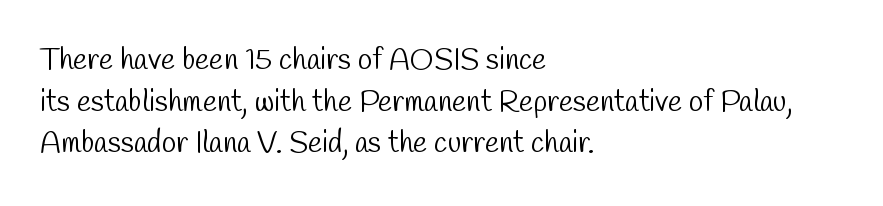
Look at the tracking — it's just the regular setting, nothing added. The face used here is proportionally spaced, like ordinary book or web type. Ink coverage per letter is moderate at most. Underline: absent. Note: no serifs on the glyphs.
